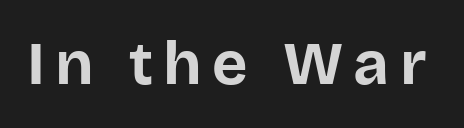
Descender tails drop into unmarked territory. Note the varied advance widths — an 'i' is clearly narrower than an 'm'. Regarding serifs, this sample does without them. Style check: upright. Look at the stroke-to-counter ratio: heavy, a bold.
